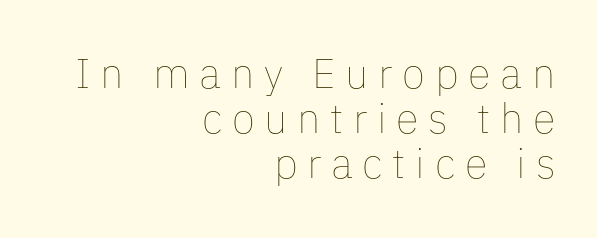
Q: Is the text bold? A: No.
Q: Is the text italic (slanted)? A: No, it is upright.
Q: Is the text underlined? A: No.
Q: How is the paragraph aligned? A: Right-aligned.
Q: Is the spacing between letters normal or unusually wide? A: Unusually wide.
Q: Is the spacing between lines tight, normal or loose? A: Tight.
Q: Width (condensed, normal, or wide)? A: Normal.
Q: Stroke contrast? A: Low.
Q: x-height? A: Medium.
Q: Monospaced? A: No.
